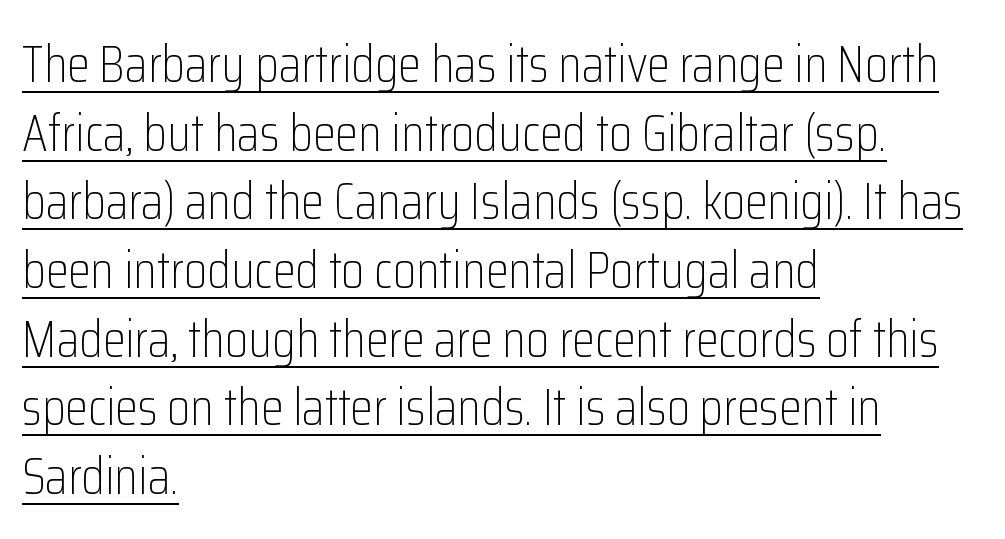
Q: Is the text bold? A: No.
Q: Is the text italic (slanted)? A: No, it is upright.
Q: Is the typeface a serif or a sans-serif typeface? A: Sans-serif.
Q: Is the text underlined? A: Yes.
Q: How is the paragraph aligned? A: Left-aligned.
Q: Is the spacing between letters normal or unusually wide? A: Normal.
Q: Is the spacing between lines tight, normal or loose? A: Normal.
Q: Width (condensed, normal, or wide)? A: Condensed.
Q: Stroke contrast? A: Low.
Q: x-height? A: Medium.
Q: Monospaced? A: No.
